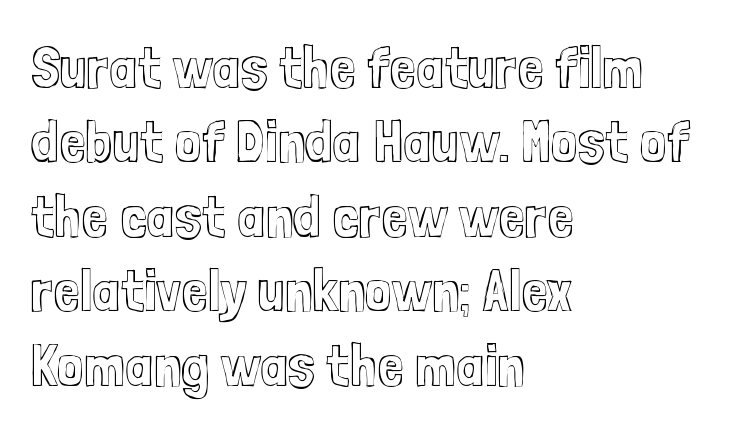
The image shows 60 px condensed type, upright; set left-aligned, line spacing 1.24x, normal letter spacing, not underlined; a medium x-height.
